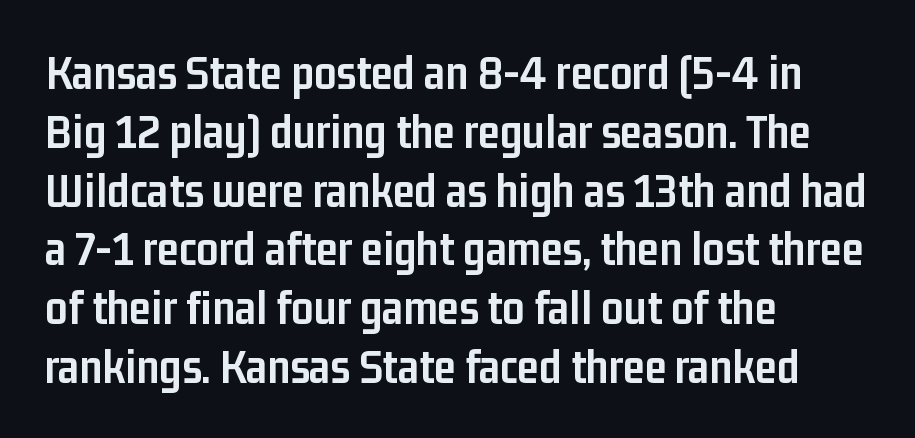
{"serif": "no", "italic": "no", "bold": "yes", "weight": "semibold", "width": "condensed", "stroke_contrast": "low", "x_height": "medium", "monospaced": "no", "underline": "no", "align": "left", "line_spacing_ratio": 1.2, "letter_spacing": "normal", "letter_spacing_em": 0.0, "glyph_px": 49}
